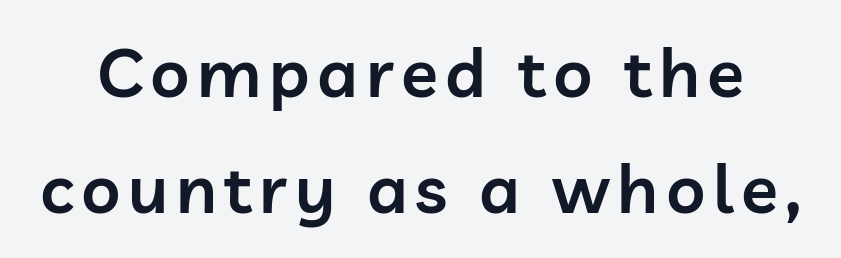
The baseline area is clear. The rendering uses natural spacing where letterforms have individual widths. Serif or sans? Sans — the stroke terminals are bare. When letters stand straight like this, we call the style roman or upright. The passage shown is semibold, sitting just below true bold.
